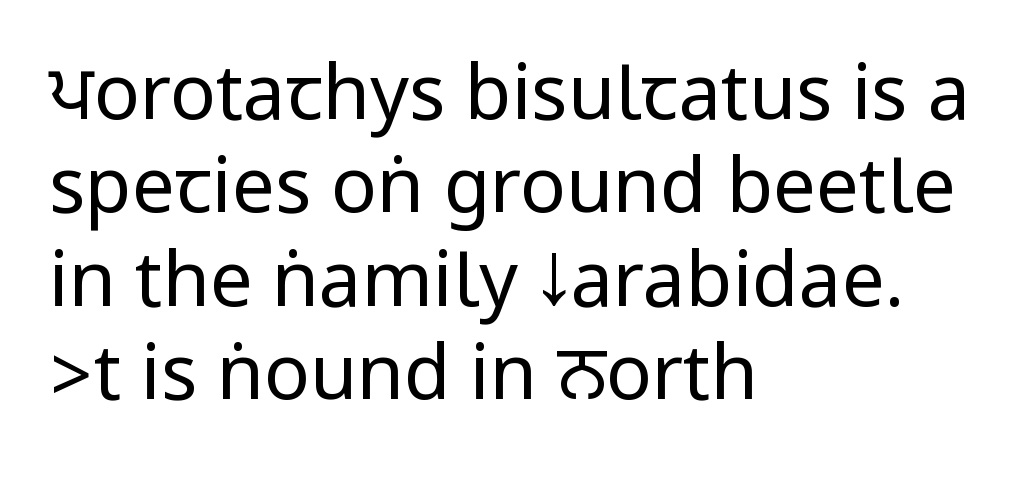
Has an underline been added? It has not. Compared with a typical body face, this is equally light or lighter still. These lines were composed using upright roman letters. Unlike a traditional serif, this face leaves its strokes unadorned.
